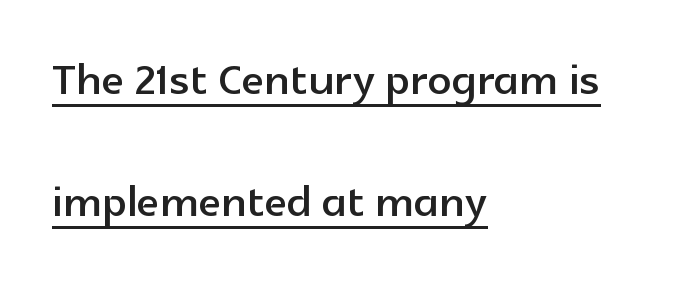
Q: Is the text italic (slanted)? A: No, it is upright.
Q: Is the typeface a serif or a sans-serif typeface? A: Sans-serif.
Q: Is the text underlined? A: Yes.
Q: How is the paragraph aligned? A: Left-aligned.
Q: Is the spacing between letters normal or unusually wide? A: Normal.
Q: Is the spacing between lines tight, normal or loose? A: Loose.
Q: Width (condensed, normal, or wide)? A: Normal.
Q: x-height? A: Medium.
Q: Monospaced? A: No.
